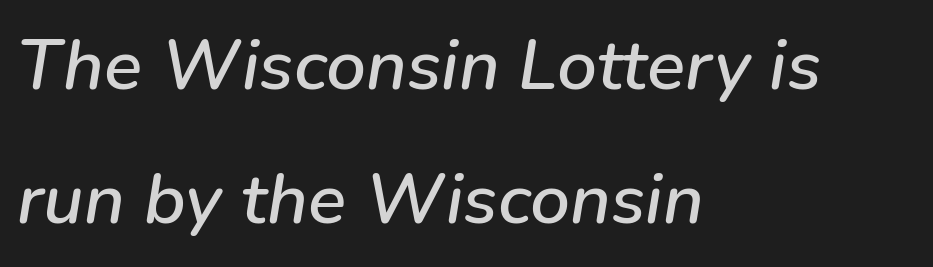
The image shows 71 px text type, italic (leaning right); set left-aligned, line spacing 1.89x, normal letter spacing, not underlined; low stroke contrast and a medium x-height.
